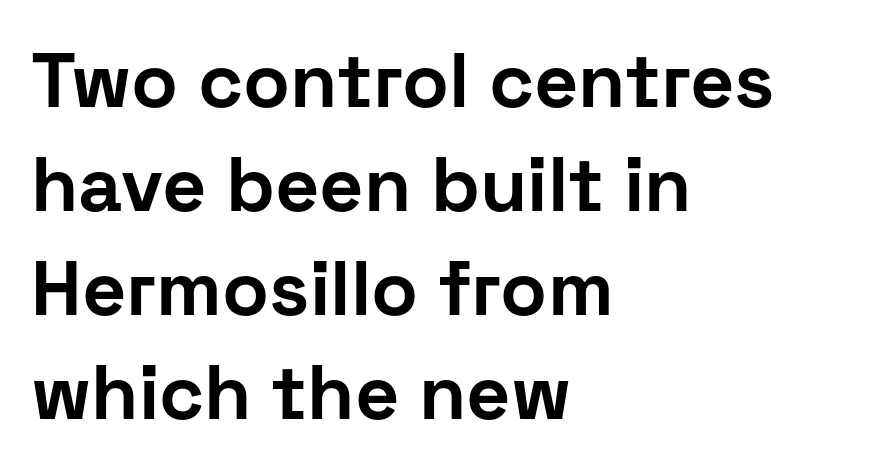
Q: Is the text bold? A: Yes.
Q: Is the text italic (slanted)? A: No, it is upright.
Q: Is the typeface a serif or a sans-serif typeface? A: Sans-serif.
Q: Is the text underlined? A: No.
Q: How is the paragraph aligned? A: Left-aligned.
Q: Is the spacing between letters normal or unusually wide? A: Normal.
Q: Is the spacing between lines tight, normal or loose? A: Normal.
Q: Width (condensed, normal, or wide)? A: Normal.
Q: Stroke contrast? A: Low.
Q: x-height? A: Medium.
Q: Monospaced? A: No.
